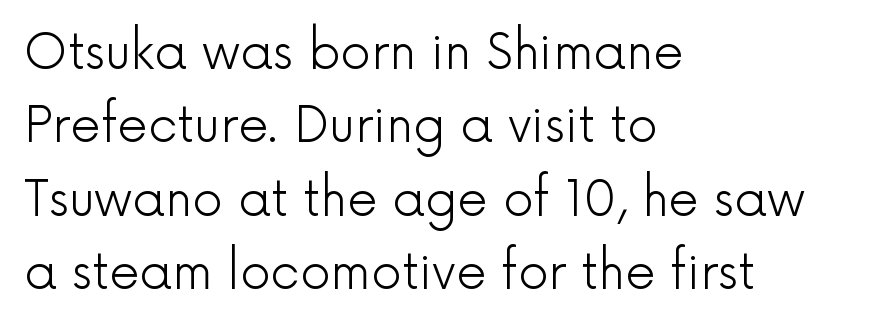
The image shows 48 px light sans-serif type, upright; set left-aligned, normal line spacing (1.53x), normal letter spacing, not underlined; a medium x-height.
